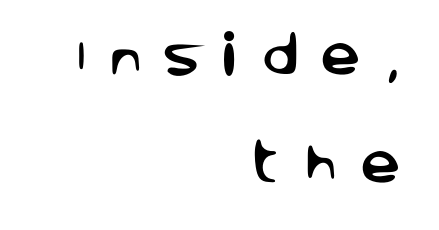
A typesetter would call this proportional, since set widths differ per character. The letters stand upright; this is a roman face. What's the leading like? Stretched, with rows far apart. Just letters on the line, the space beneath them empty. Grotesque or geometric, the face here clearly has no serifs.
